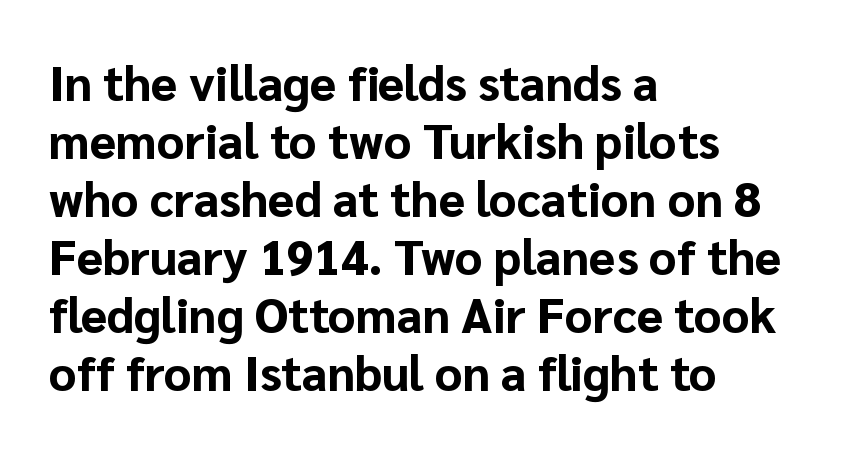
The image shows 48 px bold sans-serif type, upright; set left-aligned, line spacing 1.21x, normal letter spacing, not underlined; low stroke contrast and a medium x-height.
